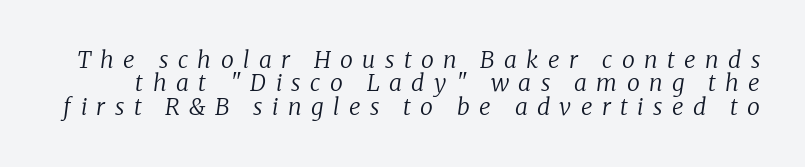
The image shows 23 px text type, italic (leaning right); set tight line spacing (1.02x), unusually wide letter spacing (+0.41 em), not underlined.
